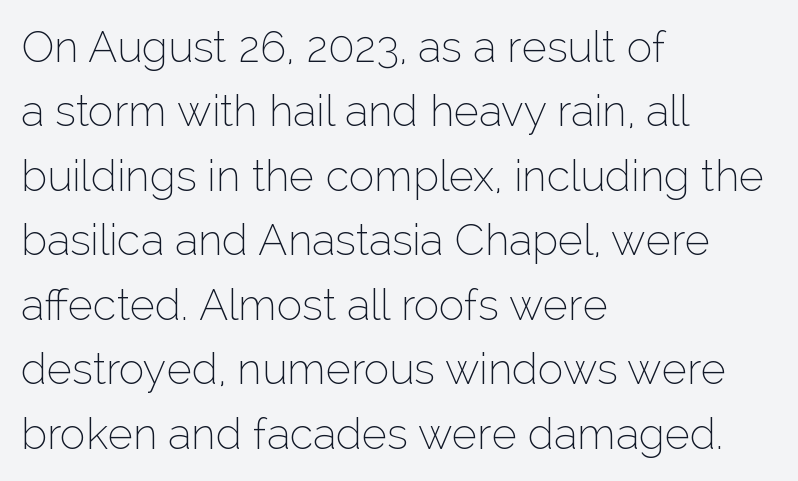
Visually the block forms a straight wall on the left and a jagged coastline on the right. This rendering features lettering with no underline. Weight class: somewhere from thin through regular. Is there much room between lines? A standard amount, neither cramped nor airy.
